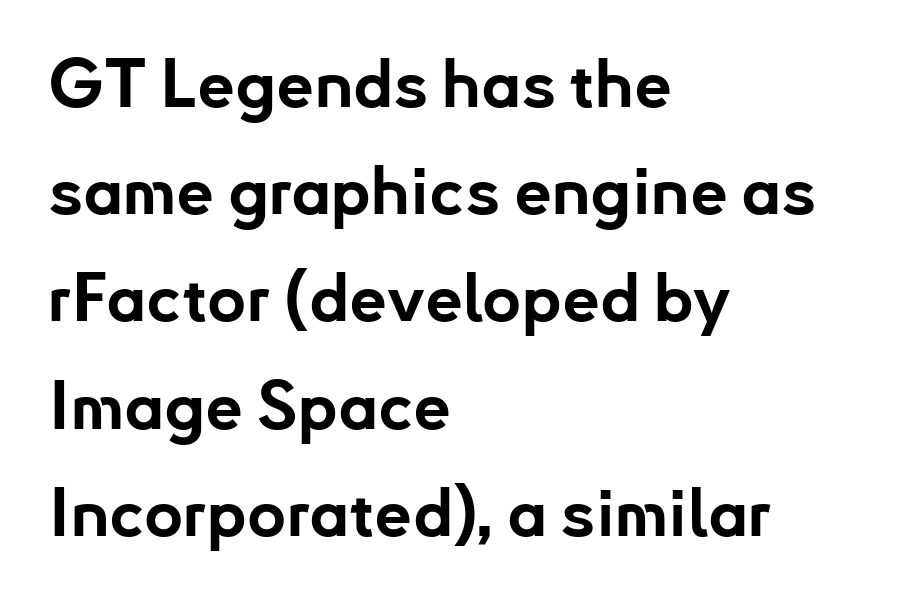
{"serif": "no", "italic": "no", "bold": "yes", "weight": "bold", "width": "normal", "stroke_contrast": "low", "x_height": "small", "monospaced": "no", "underline": "no", "align": "left", "line_spacing": "normal", "line_spacing_ratio": 1.6, "letter_spacing": "normal", "letter_spacing_em": 0.0, "glyph_px": 67}
